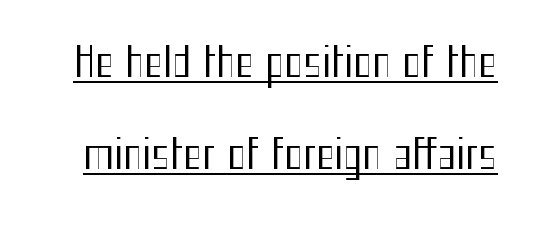
Q: Is the text bold? A: No.
Q: Is the text italic (slanted)? A: No, it is upright.
Q: Is the typeface a serif or a sans-serif typeface? A: Sans-serif.
Q: Is the text underlined? A: Yes.
Q: Is the spacing between letters normal or unusually wide? A: Normal.
Q: Is the spacing between lines tight, normal or loose? A: Loose.
Q: Width (condensed, normal, or wide)? A: Condensed.
Q: Stroke contrast? A: Medium.
Q: x-height? A: Medium.
Q: Monospaced? A: No.
